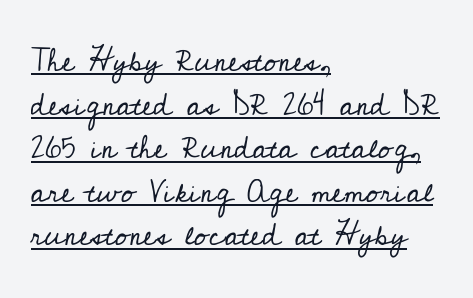
The image shows 32 px regular-weight serif type; set left-aligned, normal line spacing (1.36x), normal letter spacing, underlined; low stroke contrast and a small x-height.
